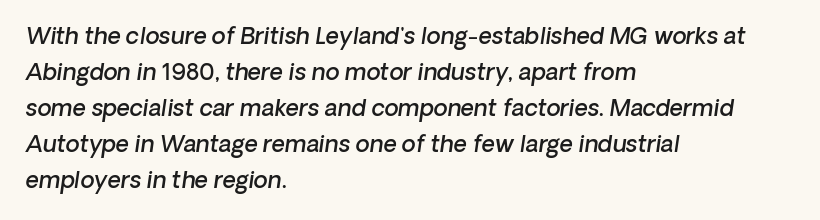
Q: Is the text bold? A: Semi-bold.
Q: Is the text underlined? A: No.
Q: How is the paragraph aligned? A: Left-aligned.
Q: Is the spacing between letters normal or unusually wide? A: Normal.
Q: Is the spacing between lines tight, normal or loose? A: Normal.
